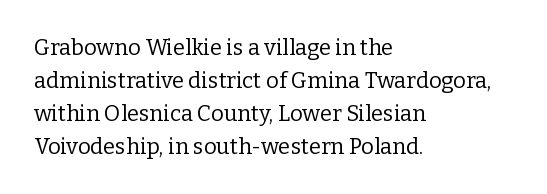
Q: Is the text bold? A: No.
Q: Is the text italic (slanted)? A: No, it is upright.
Q: Is the text underlined? A: No.
Q: How is the paragraph aligned? A: Left-aligned.
Q: Is the spacing between letters normal or unusually wide? A: Normal.
Q: Is the spacing between lines tight, normal or loose? A: Normal.
